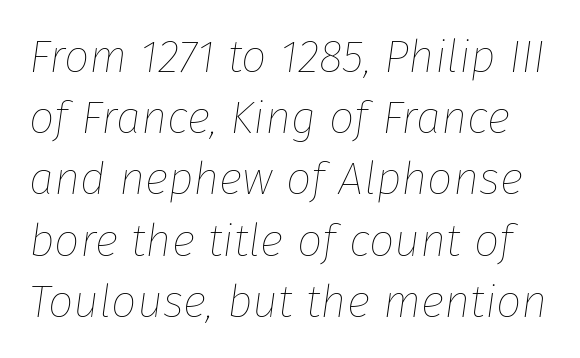
The image shows 45 px thin type, italic (leaning right); set normal line spacing (1.36x), normal letter spacing, not underlined; low stroke contrast and a medium x-height.
